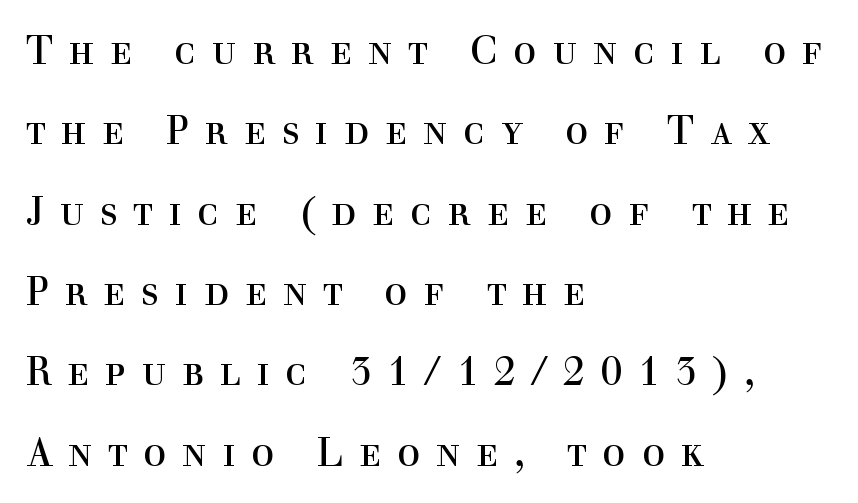
Q: Is the text bold? A: No.
Q: Is the text italic (slanted)? A: No, it is upright.
Q: Is the typeface a serif or a sans-serif typeface? A: Serif.
Q: Is the text underlined? A: No.
Q: How is the paragraph aligned? A: Left-aligned.
Q: Is the spacing between letters normal or unusually wide? A: Unusually wide.
Q: Is the spacing between lines tight, normal or loose? A: Loose.
Q: Width (condensed, normal, or wide)? A: Normal.
Q: x-height? A: Medium.
Q: Monospaced? A: No.
